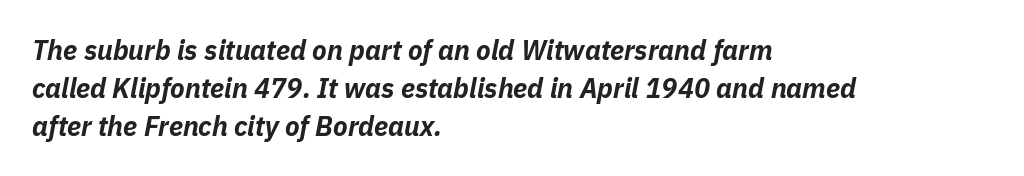
The image shows 27 px bold type, italic (leaning right); set left-aligned, normal line spacing (1.4x), normal letter spacing, not underlined.
